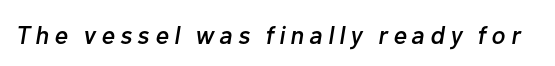
The image shows 26 px text type, italic (leaning right); set unusually wide letter spacing (+0.2 em), not underlined.
